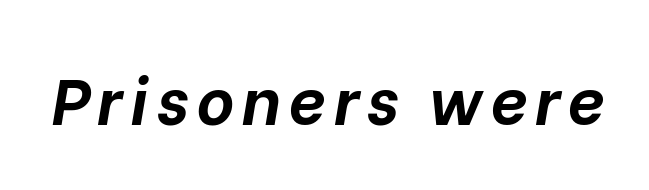
The image shows 65 px bold type, italic (leaning right); set not underlined; low stroke contrast and a medium x-height.
